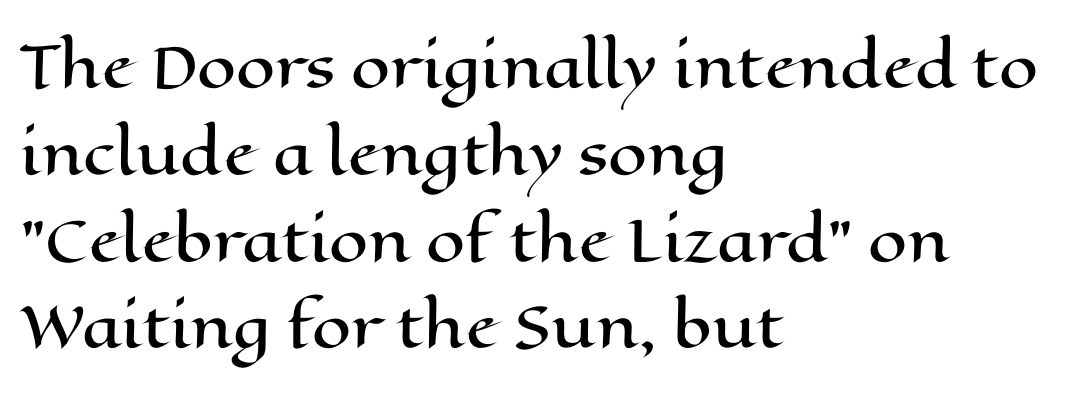
Each row of text sits above clean, open space. The rag falls on the right side of this text block. Is this a fixed-width face? No — the glyphs have proportional, varying widths. Standard letterfit; no display-style spreading of the glyphs.
